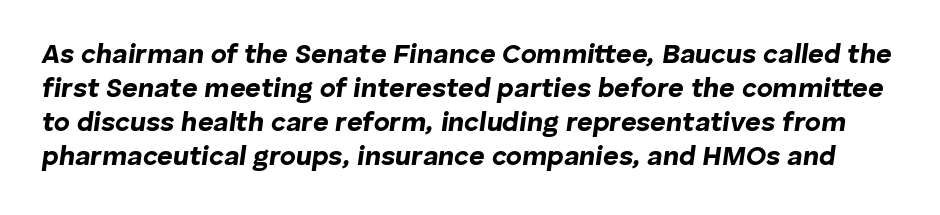
The image shows 27 px bold type, italic (leaning right); set normal line spacing (1.26x), normal letter spacing, not underlined.
